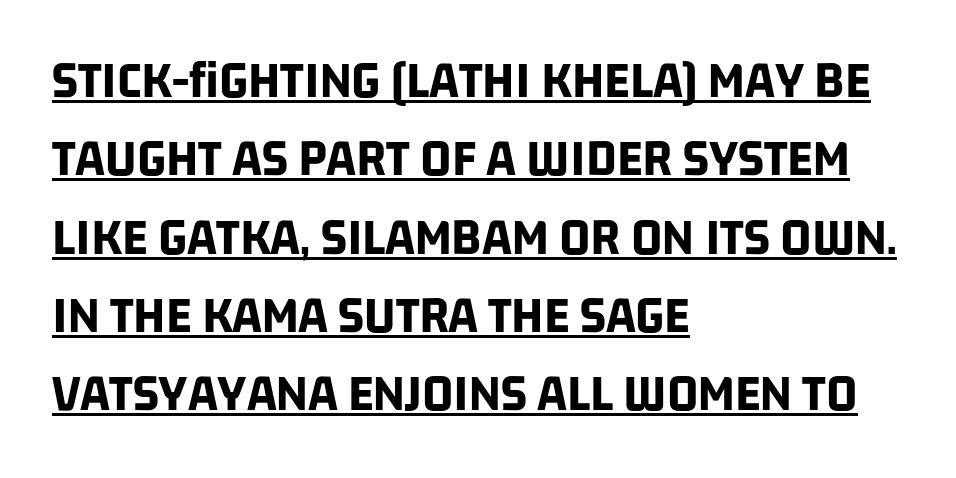
The type is set solid horizontally, with unmodified tracking. This rendering features underlined lettering. Font category for this specimen: sans-serif. Vertical spacing — default. Think of a printed novel: that variable character pitch is what you see here.
